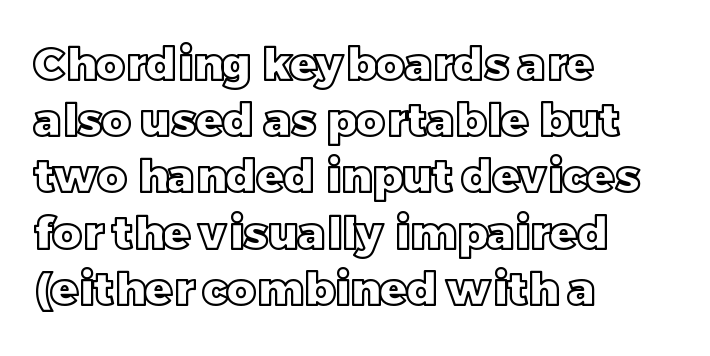
Q: Is the text italic (slanted)? A: No, it is upright.
Q: Is the text underlined? A: No.
Q: How is the paragraph aligned? A: Left-aligned.
Q: Is the spacing between letters normal or unusually wide? A: Normal.
Q: Is the spacing between lines tight, normal or loose? A: Normal.
Q: Width (condensed, normal, or wide)? A: Normal.
Q: x-height? A: Large.
Q: Monospaced? A: No.
